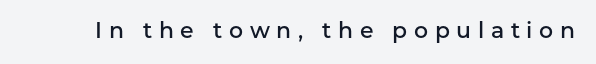
Q: Is the text bold? A: Semi-bold.
Q: Is the text italic (slanted)? A: No, it is upright.
Q: Is the text underlined? A: No.
Q: Is the spacing between letters normal or unusually wide? A: Unusually wide.
